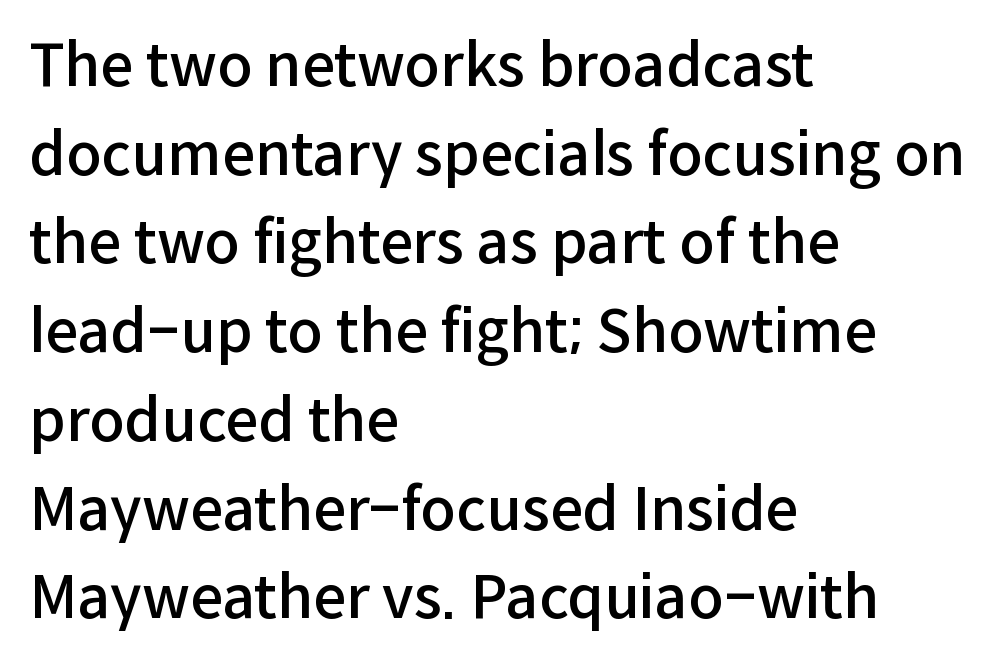
{"serif": "no", "italic": "no", "bold": "semi", "weight": "semibold", "width": "normal", "stroke_contrast": "low", "x_height": "medium", "monospaced": "no", "underline": "no", "align": "left", "line_spacing": "normal", "line_spacing_ratio": 1.53, "letter_spacing": "normal", "letter_spacing_em": 0.0, "glyph_px": 58}
